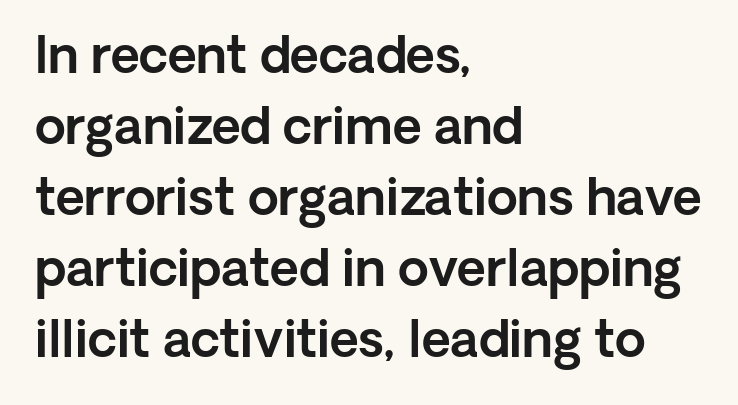
{"serif": "no", "italic": "no", "width": "normal", "x_height": "medium", "monospaced": "no", "underline": "no", "align": "left", "line_spacing": "normal", "line_spacing_ratio": 1.42, "letter_spacing": "normal", "letter_spacing_em": 0.0, "glyph_px": 50}
